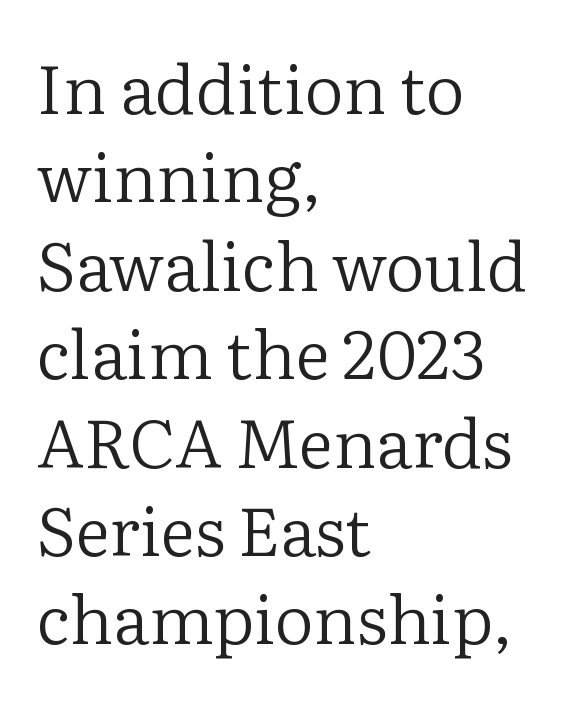
Q: Is the text bold? A: No.
Q: Is the text italic (slanted)? A: No, it is upright.
Q: Is the typeface a serif or a sans-serif typeface? A: Serif.
Q: Is the text underlined? A: No.
Q: How is the paragraph aligned? A: Left-aligned.
Q: Is the spacing between letters normal or unusually wide? A: Normal.
Q: Is the spacing between lines tight, normal or loose? A: Normal.
Q: Width (condensed, normal, or wide)? A: Normal.
Q: Stroke contrast? A: Low.
Q: x-height? A: Medium.
Q: Monospaced? A: No.
